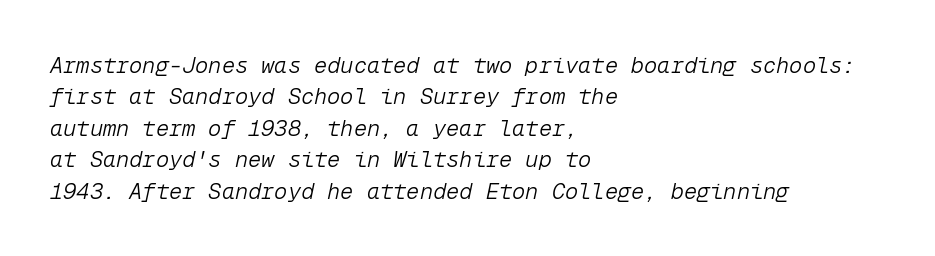
Q: Is the text bold? A: No.
Q: Is the text italic (slanted)? A: Yes, it leans right by about 12 degrees.
Q: Is the text underlined? A: No.
Q: How is the paragraph aligned? A: Left-aligned.
Q: Is the spacing between letters normal or unusually wide? A: Normal.
Q: Is the spacing between lines tight, normal or loose? A: Normal.
